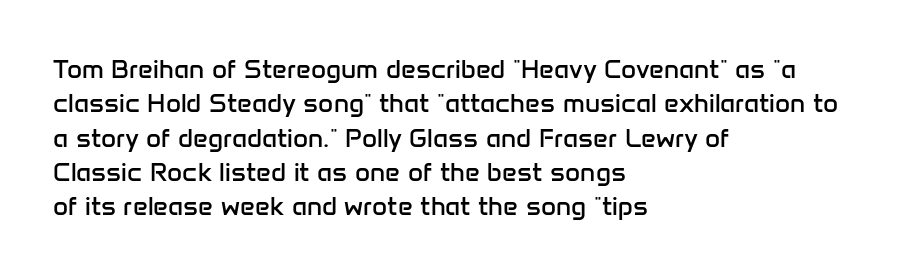
Leftover space on each line is placed entirely after the last word. Notice how the stems are strictly vertical — no italics here. The rendering uses a moderate line-height, typical for paragraphs. Underlining? Definitely not there. A light-to-regular cut is what we see here.
